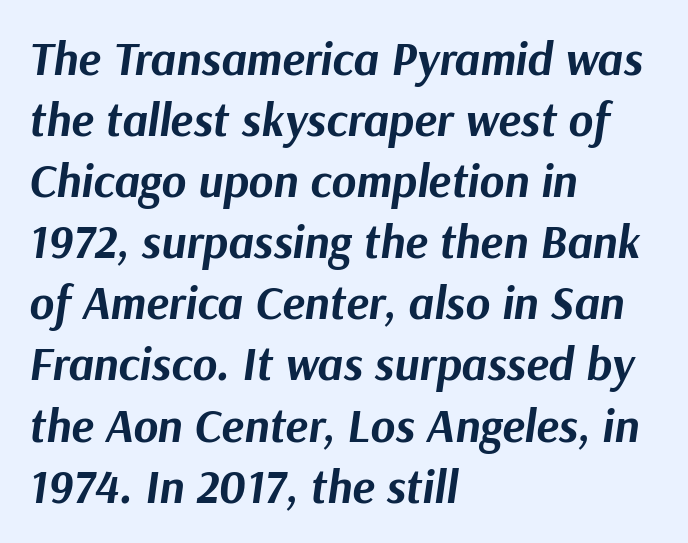
Notice how descenders clear the ascenders below comfortably — that's standard leading. The typography opts for an oblique posture over an upright one. Compared with a centered layout, this one pins lines to the left instead. Do the characters align in a grid? No, the font is proportional. The tracking reads as untouched default to a designer's eye. Set as a true bold cut, around the 700 mark.
